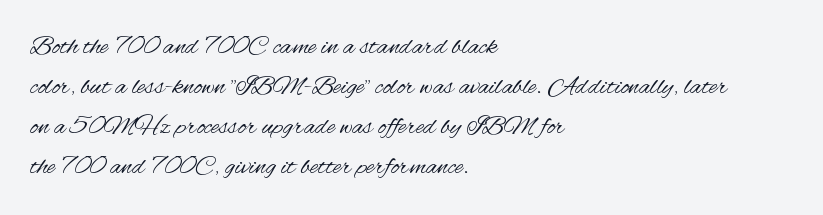
The image shows 27 px text type; set left-aligned, normal line spacing (1.48x), normal letter spacing, not underlined.
